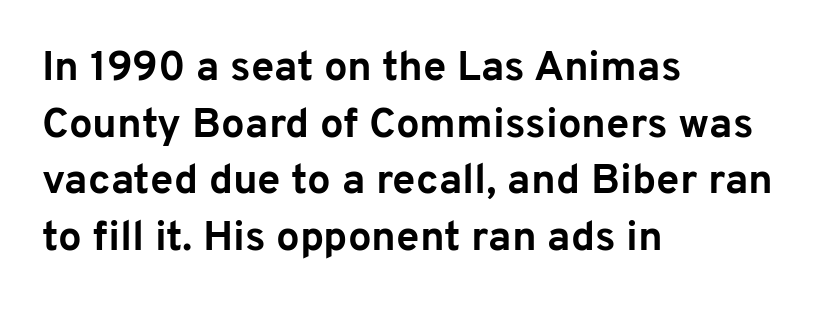
Q: Is the text bold? A: Yes.
Q: Is the text italic (slanted)? A: No, it is upright.
Q: Is the typeface a serif or a sans-serif typeface? A: Sans-serif.
Q: Is the text underlined? A: No.
Q: How is the paragraph aligned? A: Left-aligned.
Q: Is the spacing between letters normal or unusually wide? A: Normal.
Q: Is the spacing between lines tight, normal or loose? A: Normal.
Q: Width (condensed, normal, or wide)? A: Normal.
Q: Stroke contrast? A: Low.
Q: x-height? A: Medium.
Q: Monospaced? A: No.
